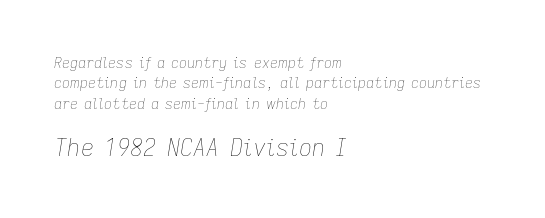
The image shows 23 px text type, italic (leaning right); set left-aligned, normal line spacing (1.45x), normal letter spacing, not underlined; the second (bottom) block is 1.64x larger.
